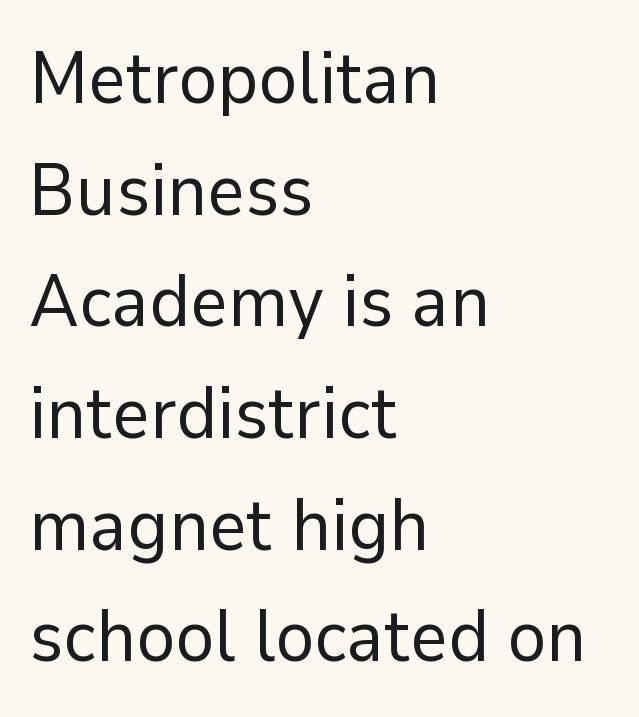
Horizontally, the lines are justified to the leading edge only. The line texture is even and compact thanks to regular tracking. A light-to-regular cut is what we see here. A typesetter would call this leading conventional body-copy spacing.
